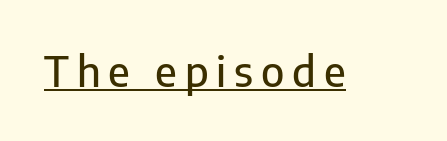
The image shows 41 px sans-serif type, upright; set underlined; low stroke contrast and a medium x-height.
